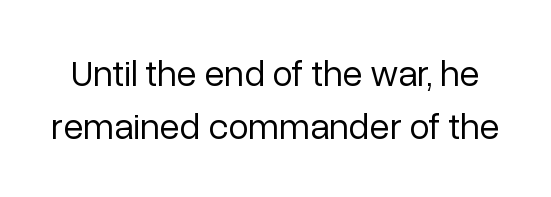
Q: Is the text bold? A: No.
Q: Is the text italic (slanted)? A: No, it is upright.
Q: Is the typeface a serif or a sans-serif typeface? A: Sans-serif.
Q: Is the text underlined? A: No.
Q: Is the spacing between letters normal or unusually wide? A: Normal.
Q: Is the spacing between lines tight, normal or loose? A: Normal.
Q: Width (condensed, normal, or wide)? A: Normal.
Q: Stroke contrast? A: Low.
Q: x-height? A: Medium.
Q: Monospaced? A: No.
